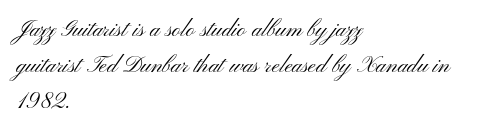
The foot of each line stays bare and open. The gaps between neighbouring characters are ordinary and unremarkable. A normal amount of white space separates one row of letters from the next. Typeset ragged right — the left edge is the straight one. Is the stroke heavy? The answer is a plain regular-or-lighter.
